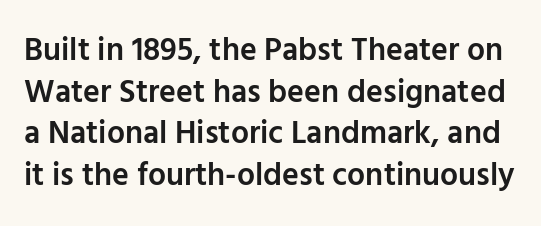
{"serif": "no", "italic": "no", "bold": "semi", "weight": "semibold", "width": "normal", "stroke_contrast": "low", "x_height": "medium", "monospaced": "no", "underline": "no", "line_spacing": "normal", "line_spacing_ratio": 1.3, "letter_spacing": "normal", "letter_spacing_em": 0.0, "glyph_px": 32}
